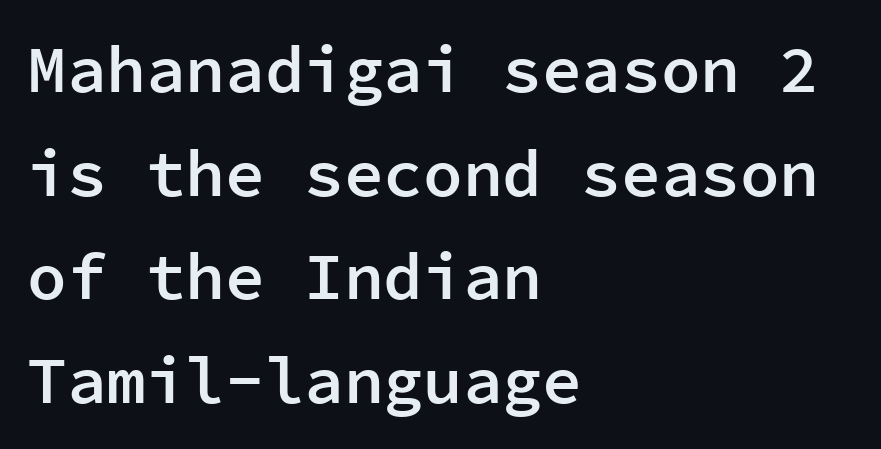
Moderately thickened strokes mark this as semibold type. Are there feet on the stems? There aren't — it's a sans. Quick note: not italic, upright. Spacing between characters is what you'd get straight out of the box. This sample is left-justified, so line endings fall wherever the words run out. One glance says typical: line gaps are just what's usual.
